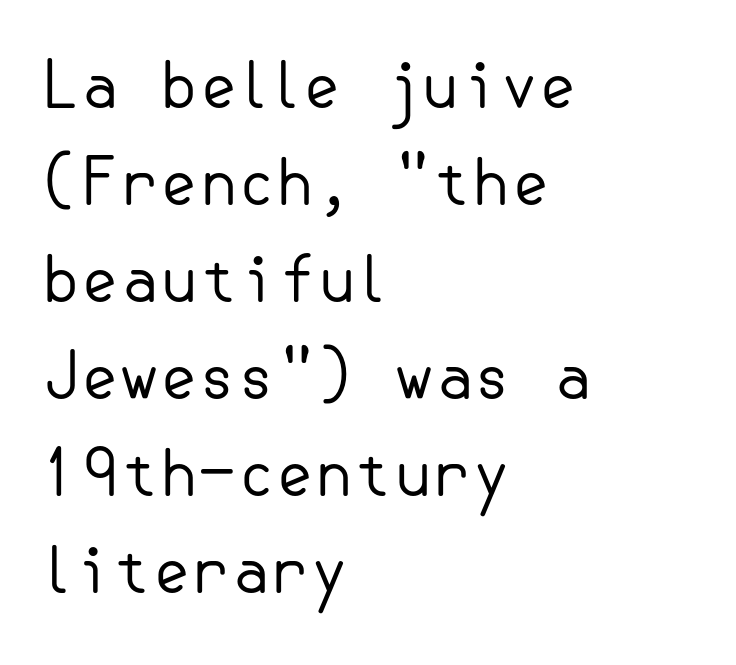
The image shows 63 px regular-weight sans-serif type, upright; set left-aligned, normal line spacing (1.54x), normal letter spacing, not underlined; low stroke contrast and a small x-height.
